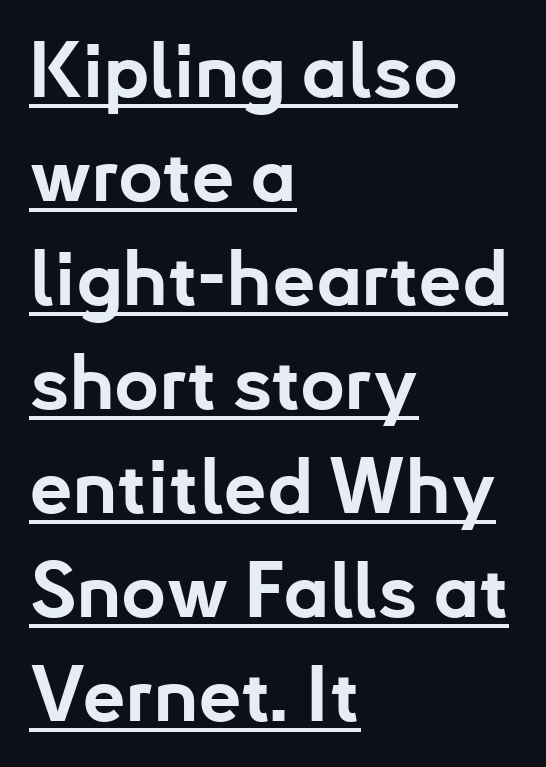
The image shows 77 px bold sans-serif type, upright; set left-aligned, normal line spacing (1.35x), normal letter spacing, underlined; low stroke contrast and a small x-height.
